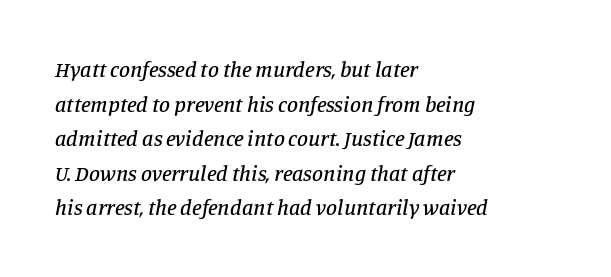
The image shows 22 px text type, italic (leaning right); set left-aligned, normal line spacing (1.57x), normal letter spacing, not underlined.
